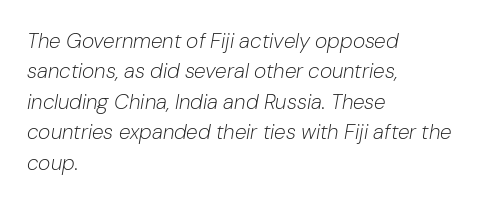
Q: Is the text bold? A: No.
Q: Is the text italic (slanted)? A: Yes, it leans right by about 10 degrees.
Q: Is the text underlined? A: No.
Q: How is the paragraph aligned? A: Left-aligned.
Q: Is the spacing between letters normal or unusually wide? A: Normal.
Q: Is the spacing between lines tight, normal or loose? A: Normal.
